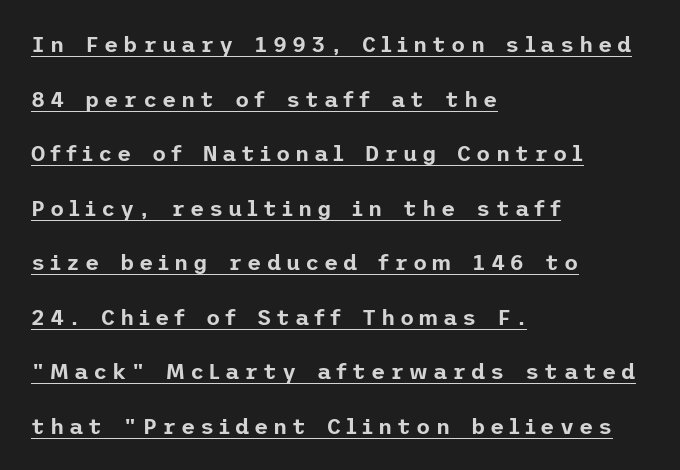
Q: Is the text italic (slanted)? A: No, it is upright.
Q: Is the text underlined? A: Yes.
Q: How is the paragraph aligned? A: Left-aligned.
Q: Is the spacing between letters normal or unusually wide? A: Unusually wide.
Q: Is the spacing between lines tight, normal or loose? A: Loose.
